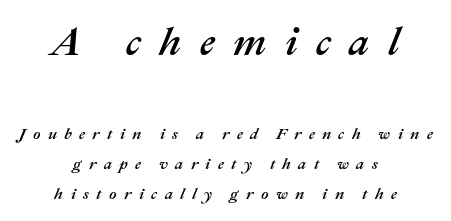
Q: Is the text italic (slanted)? A: Yes, it leans right by about 22 degrees.
Q: Is the text underlined? A: No.
Q: How is the paragraph aligned? A: Centered.
Q: Is the spacing between letters normal or unusually wide? A: Unusually wide.
Q: Which block of text is set in a larger size, the first (top) or the second (bottom)? A: The first (top) one.
Q: Width (condensed, normal, or wide)? A: Normal.
Q: Stroke contrast? A: Medium.
Q: x-height? A: Medium.
Q: Monospaced? A: No.
